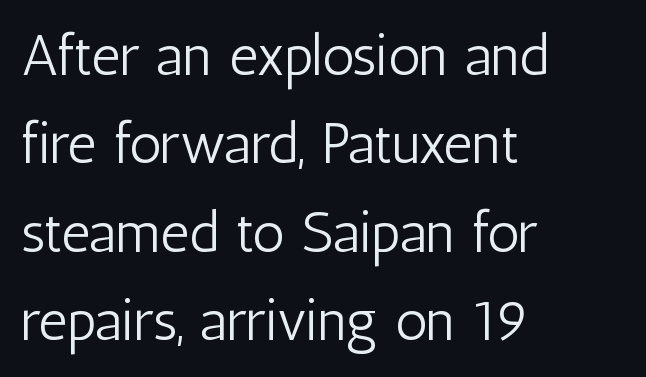
{"serif": "no", "italic": "no", "bold": "no", "weight": "light", "width": "condensed", "stroke_contrast": "low", "x_height": "medium", "monospaced": "no", "underline": "no", "align": "left", "line_spacing": "normal", "line_spacing_ratio": 1.55, "letter_spacing": "normal", "letter_spacing_em": 0.0, "glyph_px": 57}
